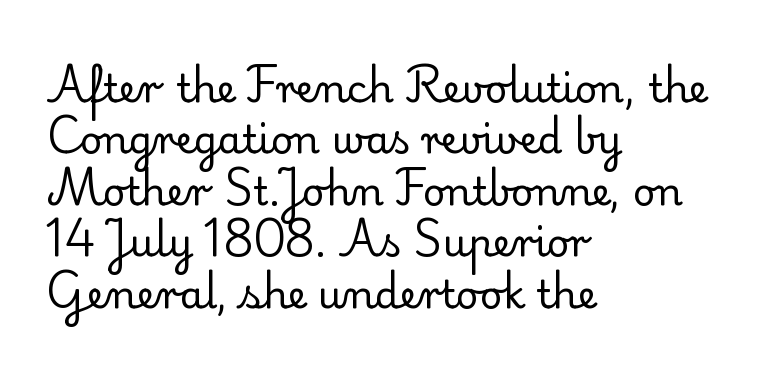
{"serif": "yes", "italic": "no", "bold": "no", "weight": "regular", "width": "normal", "stroke_contrast": "low", "x_height": "small", "monospaced": "no", "underline": "no", "align": "left", "line_spacing": "normal", "line_spacing_ratio": 1.32, "letter_spacing": "normal", "letter_spacing_em": 0.0, "glyph_px": 39}
